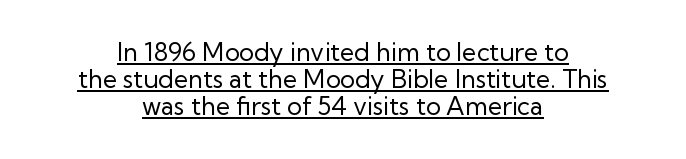
The image shows 25 px text type, upright; set centered, tight line spacing (1.09x), normal letter spacing, underlined.
